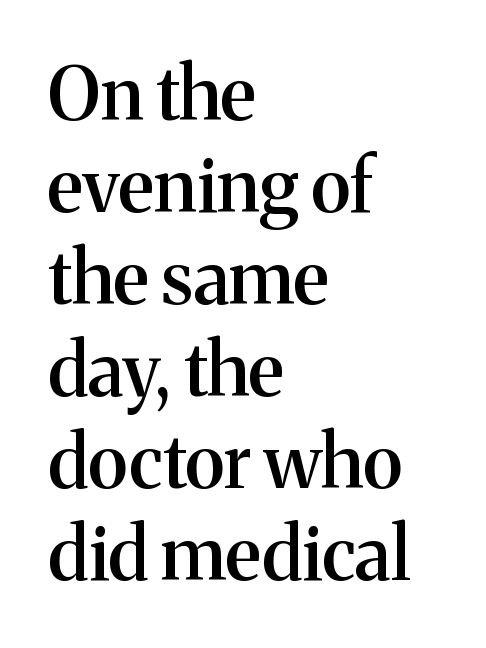
The image shows 73 px semibold serif type, upright; set left-aligned, normal line spacing (1.26x), normal letter spacing, not underlined; medium stroke contrast and a medium x-height.
